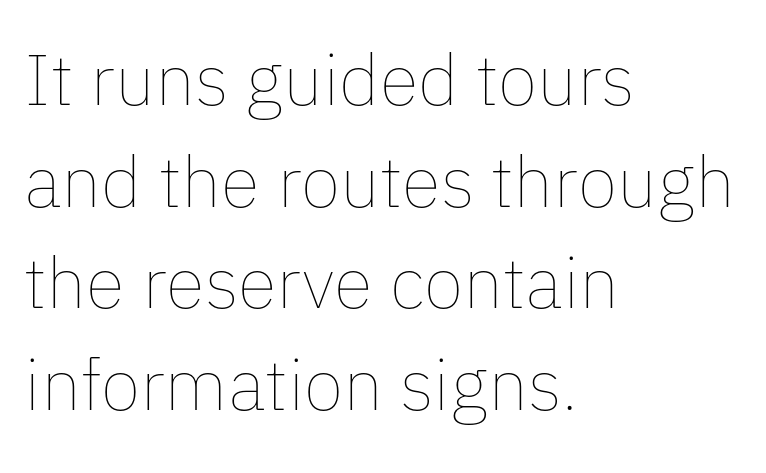
The image shows 72 px thin type, upright; set left-aligned, normal line spacing (1.41x), normal letter spacing, not underlined; low stroke contrast and a medium x-height.
